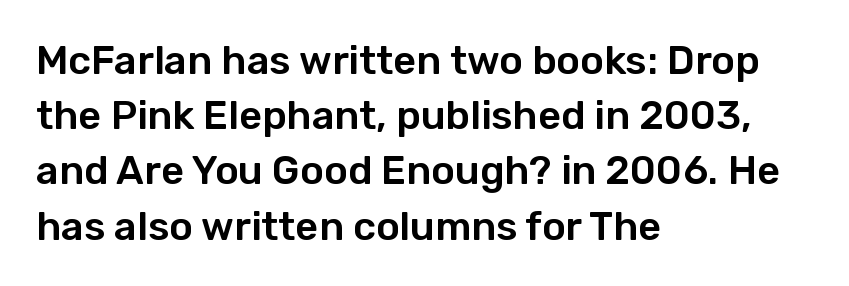
The image shows 40 px sans-serif type, upright; set left-aligned, normal line spacing (1.38x), normal letter spacing, not underlined; low stroke contrast and a medium x-height.
